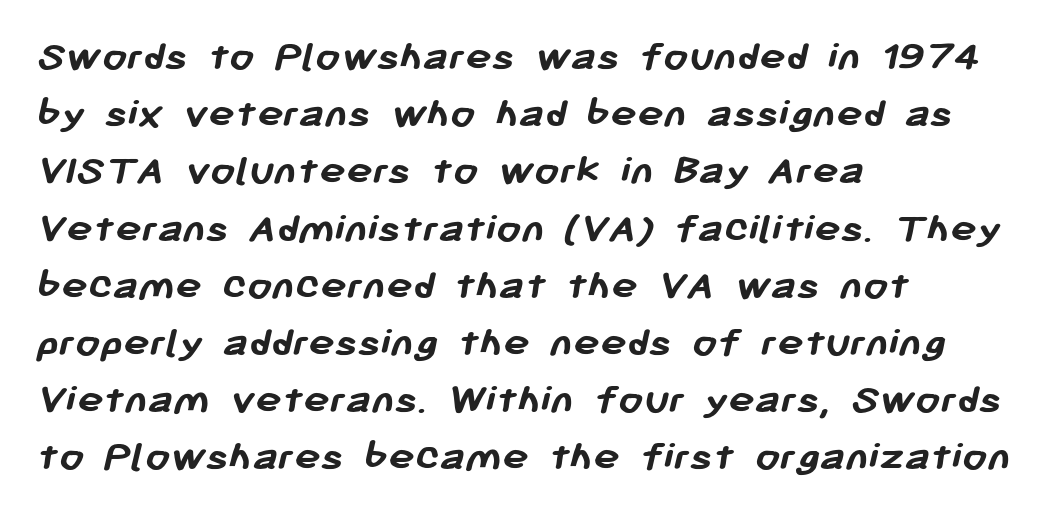
Q: Is the text bold? A: Yes.
Q: Is the typeface a serif or a sans-serif typeface? A: Sans-serif.
Q: Is the text underlined? A: No.
Q: How is the paragraph aligned? A: Left-aligned.
Q: Is the spacing between letters normal or unusually wide? A: Normal.
Q: Is the spacing between lines tight, normal or loose? A: Normal.
Q: Width (condensed, normal, or wide)? A: Normal.
Q: Stroke contrast? A: Low.
Q: x-height? A: Medium.
Q: Monospaced? A: No.
